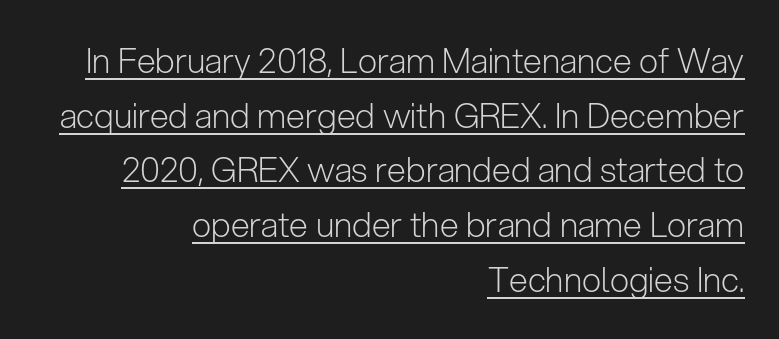
{"serif": "no", "italic": "no", "bold": "no", "weight": "light", "width": "normal", "stroke_contrast": "low", "x_height": "medium", "monospaced": "no", "underline": "yes", "align": "right", "line_spacing": "normal", "line_spacing_ratio": 1.61, "letter_spacing": "normal", "letter_spacing_em": 0.0, "glyph_px": 34}
